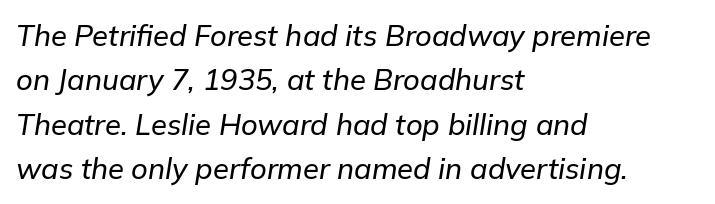
{"italic": "yes", "lean": "right", "slant_degrees": 9, "width": "normal", "stroke_contrast": "low", "x_height": "medium", "monospaced": "no", "underline": "no", "align": "left", "line_spacing": "normal", "line_spacing_ratio": 1.53, "letter_spacing": "normal", "letter_spacing_em": 0.0, "glyph_px": 29}
